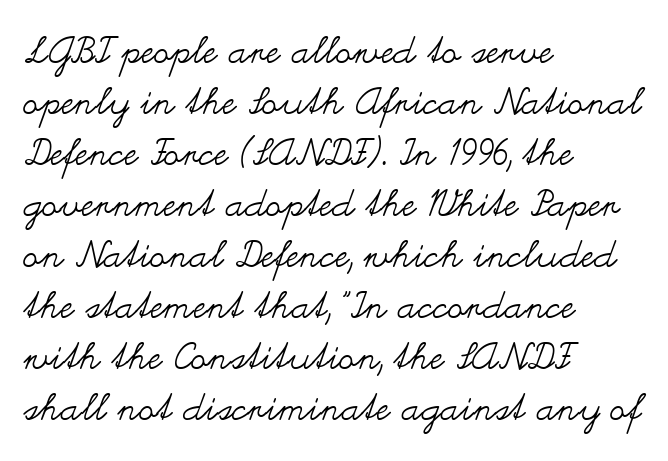
The image shows 37 px regular-weight, wide type; set left-aligned, normal line spacing (1.38x), normal letter spacing, not underlined; medium stroke contrast and a small x-height.
